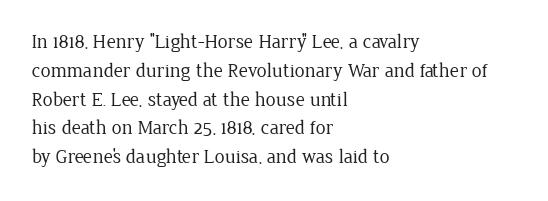
Vertical strokes here are truly vertical. The typesetting does not lean heavy: it is not bold. These lines keep a tight, regular rhythm from letter to letter. Anything drawn beneath the words? Only blank space. The designer left line spacing at the default. Caption: multi-line text, flush left, ragged right.
